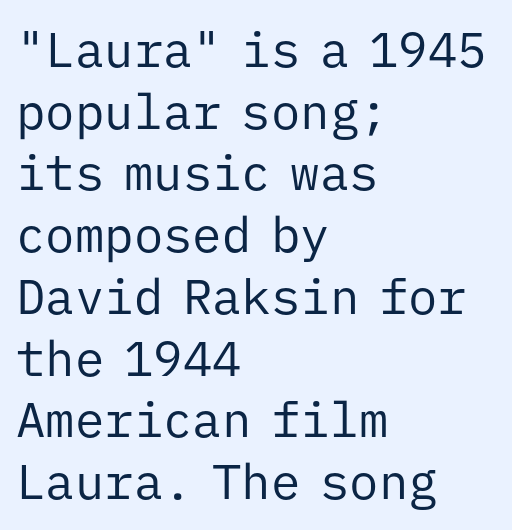
The image shows 49 px regular-weight sans-serif type, upright, monospaced; set left-aligned, normal line spacing (1.26x), normal letter spacing, not underlined; low stroke contrast and a medium x-height.
